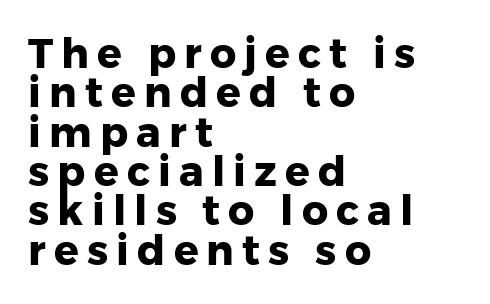
{"serif": "no", "italic": "no", "bold": "yes", "weight": "heavy", "width": "normal", "stroke_contrast": "low", "x_height": "medium", "monospaced": "no", "underline": "no", "align": "left", "line_spacing": "tight", "line_spacing_ratio": 0.96, "letter_spacing": "wide", "letter_spacing_em": 0.2, "glyph_px": 41}
